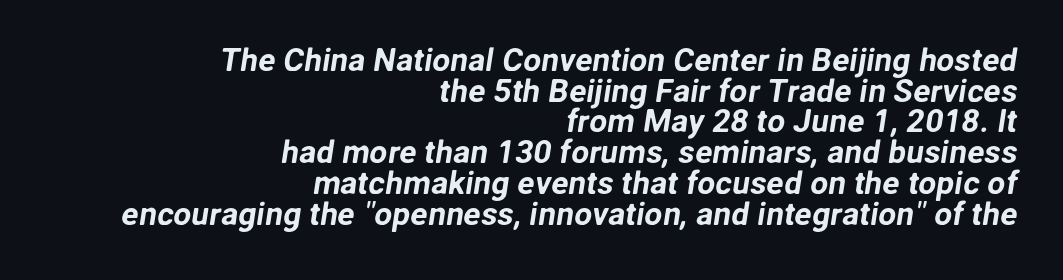
{"serif": "no", "width": "normal", "stroke_contrast": "low", "x_height": "medium", "monospaced": "no", "underline": "no", "align": "right", "line_spacing": "tight", "line_spacing_ratio": 0.96, "letter_spacing": "normal", "letter_spacing_em": 0.0, "glyph_px": 32}
